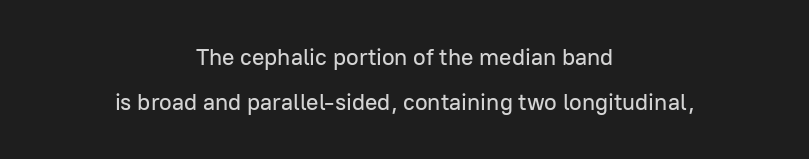
Short note: letters normally spaced. Italic? Not at all — the glyphs are vertical. The rag falls on both sides of this text block equally. The passage shown stacks its lines with a broad gap. Quick note: underline off.
